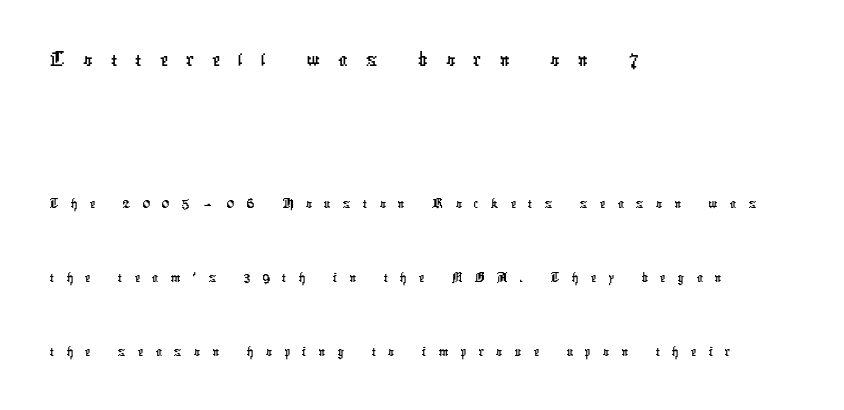
In terms of letterform style, serifs are entirely absent. The block sitting higher on the canvas is the one with enlarged characters. Visually the block forms a straight wall on the left and a jagged coastline on the right. A typesetter would call this heavily tracked-out type.
